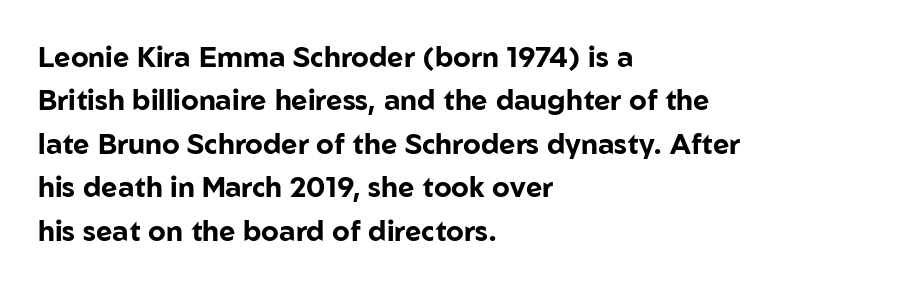
This sample uses plain, unmodified letter spacing. Pretty heavy lettering here — definitely bold. Descenders are the only things crossing below the line. I'd call this a sans setting — the letters go barefoot. Characters remain perfectly vertical along every line. Horizontally, the lines are justified to the leading edge only.
